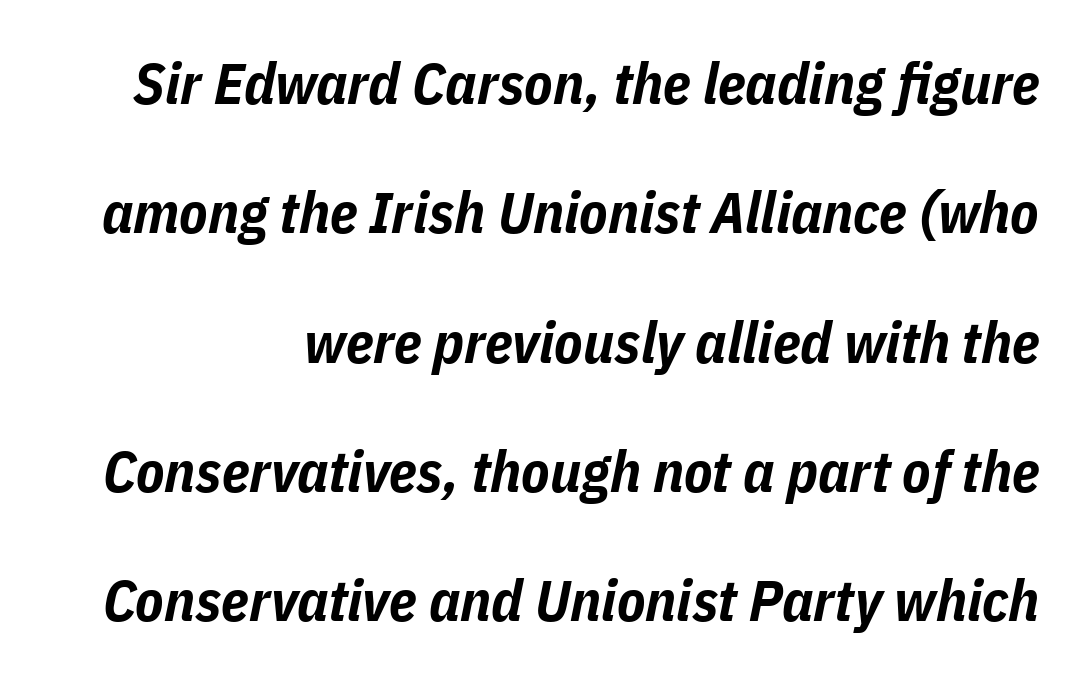
The image shows 58 px bold, condensed type, italic (leaning right); set loose line spacing (2.23x), normal letter spacing, not underlined; low stroke contrast and a medium x-height.
